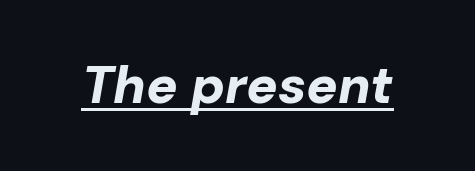
{"italic": "yes", "lean": "right", "slant_degrees": 10, "bold": "yes", "weight": "bold", "width": "normal", "stroke_contrast": "low", "x_height": "medium", "monospaced": "no", "underline": "yes", "letter_spacing": "normal", "letter_spacing_em": 0.0, "glyph_px": 52}
